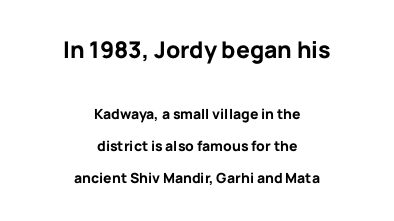
{"italic": "no", "bold": "yes", "underline": "no", "align": "center", "line_spacing": "loose", "line_spacing_ratio": 2.28, "letter_spacing": "normal", "letter_spacing_em": 0.0, "larger_block": "first", "size_ratio": 1.64, "glyph_px": 23}
